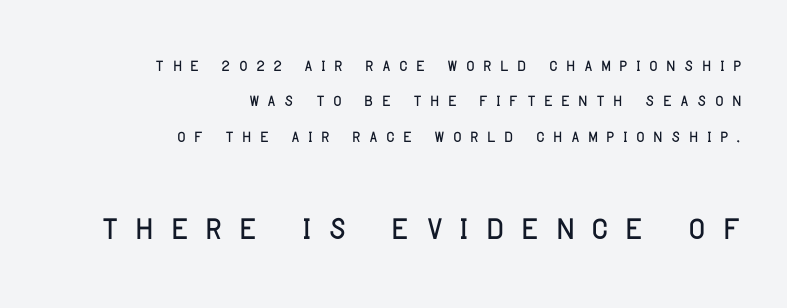
Rule under the text: the space is simply empty. The passage is arranged like a letterhead date or caption credit — flush right. Is there any slant? The stems are plumb. The more generous point size was reserved for the lower chunk.
